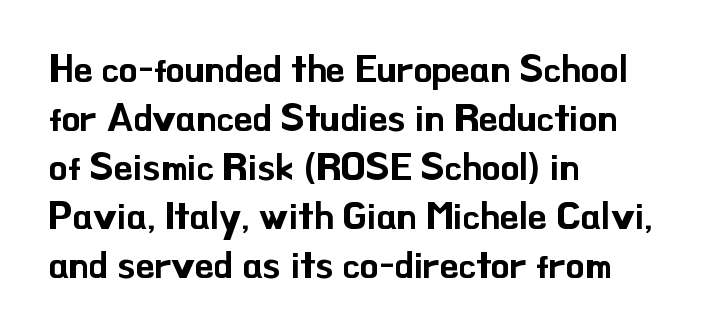
Q: Is the text italic (slanted)? A: No, it is upright.
Q: Is the typeface a serif or a sans-serif typeface? A: Sans-serif.
Q: Is the text underlined? A: No.
Q: How is the paragraph aligned? A: Left-aligned.
Q: Is the spacing between letters normal or unusually wide? A: Normal.
Q: Is the spacing between lines tight, normal or loose? A: Normal.
Q: Width (condensed, normal, or wide)? A: Normal.
Q: Stroke contrast? A: Low.
Q: x-height? A: Small.
Q: Monospaced? A: No.
